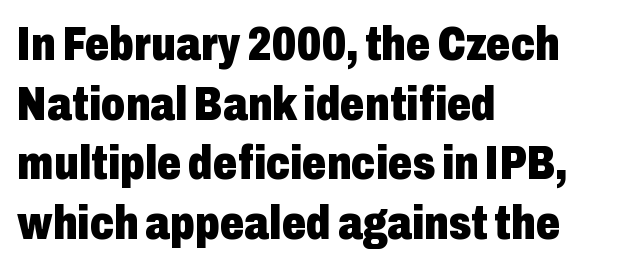
The image shows 48 px heavy, condensed sans-serif type, upright; set left-aligned, line spacing 1.24x, normal letter spacing, not underlined; low stroke contrast and a medium x-height.
